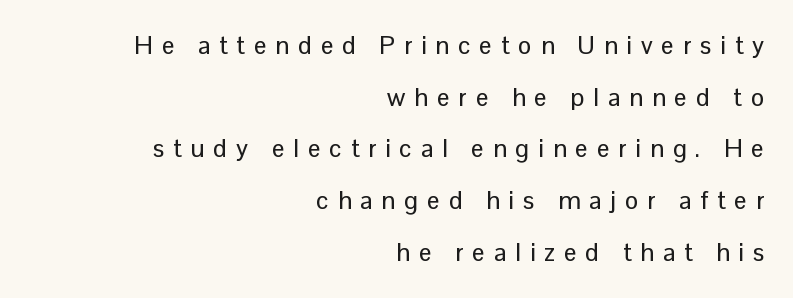
The image shows 25 px text type, upright; set right-aligned, loose line spacing (2.07x), unusually wide letter spacing (+0.36 em), not underlined.
